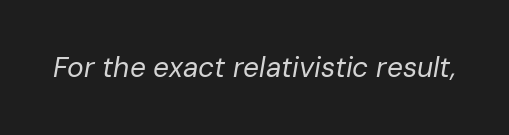
The glyphs look as if they've been sheared to an angle. The gaps between neighbouring characters are ordinary and unremarkable. Is the type heavy? It reads as light-to-regular instead. Is this a fixed-width face? No — the glyphs have proportional, varying widths. No word sits above an underline.
